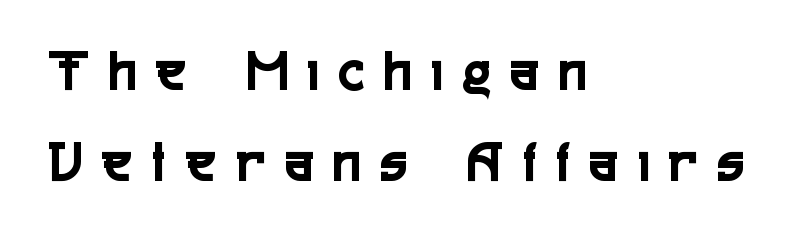
Q: Is the text italic (slanted)? A: No, it is upright.
Q: Is the typeface a serif or a sans-serif typeface? A: Sans-serif.
Q: Is the text underlined? A: No.
Q: How is the paragraph aligned? A: Left-aligned.
Q: Is the spacing between letters normal or unusually wide? A: Unusually wide.
Q: Is the spacing between lines tight, normal or loose? A: Normal.
Q: Width (condensed, normal, or wide)? A: Condensed.
Q: x-height? A: Medium.
Q: Monospaced? A: No.
